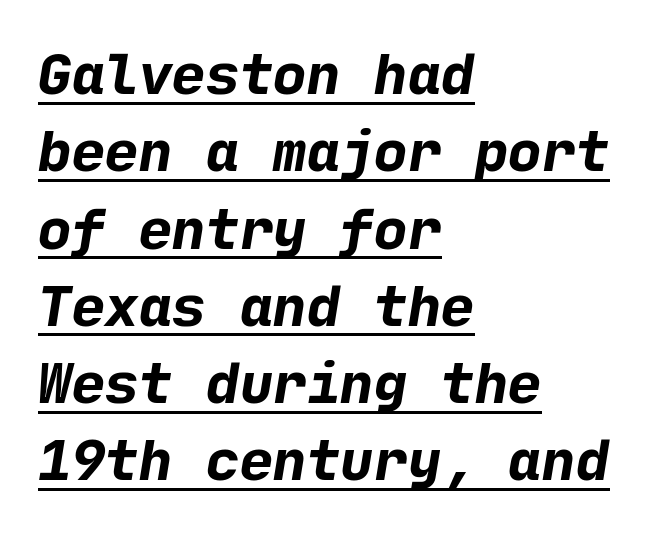
Q: Is the text bold? A: Yes.
Q: Is the typeface a serif or a sans-serif typeface? A: Sans-serif.
Q: Is the text underlined? A: Yes.
Q: How is the paragraph aligned? A: Left-aligned.
Q: Is the spacing between letters normal or unusually wide? A: Normal.
Q: Is the spacing between lines tight, normal or loose? A: Normal.
Q: Width (condensed, normal, or wide)? A: Normal.
Q: Stroke contrast? A: Low.
Q: x-height? A: Medium.
